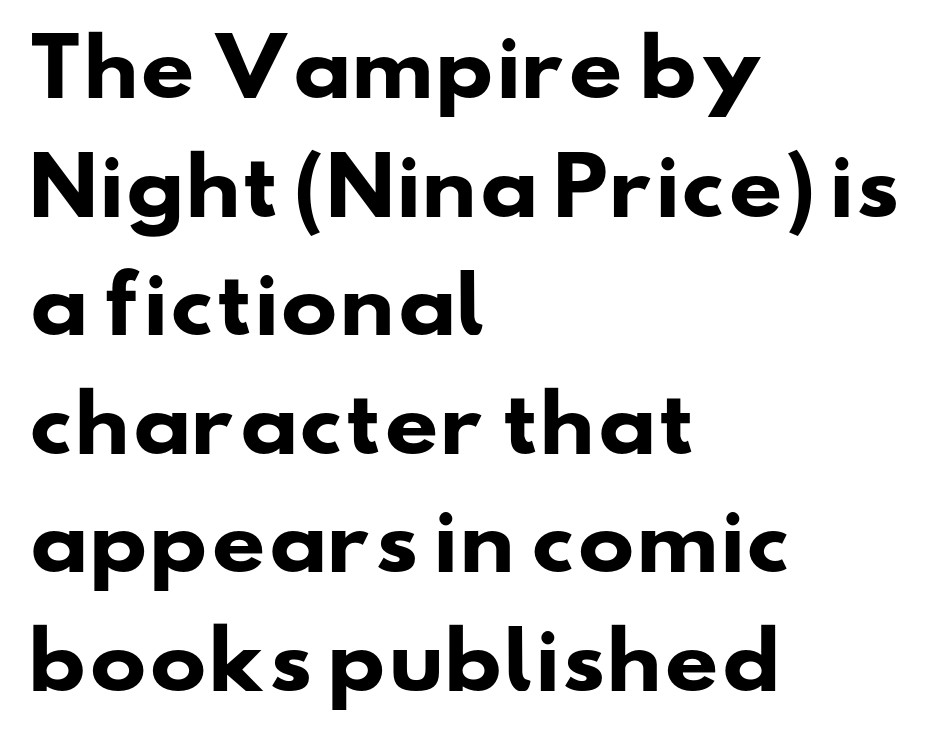
The image shows 76 px heavy, wide sans-serif type; set left-aligned, normal line spacing (1.56x), normal letter spacing, not underlined; low stroke contrast and a small x-height.
